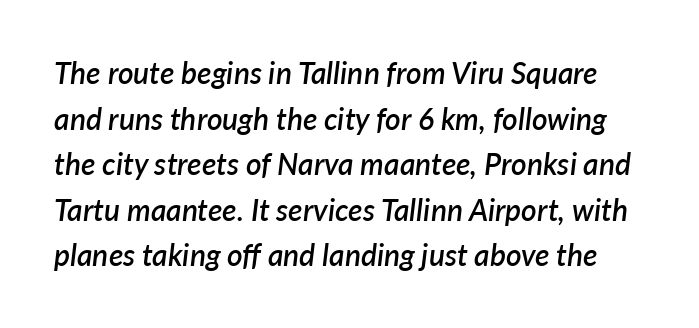
Q: Is the text bold? A: Semi-bold.
Q: Is the text italic (slanted)? A: Yes, it leans right by about 7 degrees.
Q: Is the text underlined? A: No.
Q: Is the spacing between letters normal or unusually wide? A: Normal.
Q: Is the spacing between lines tight, normal or loose? A: Normal.
Q: Width (condensed, normal, or wide)? A: Normal.
Q: Stroke contrast? A: Low.
Q: x-height? A: Medium.
Q: Monospaced? A: No.
